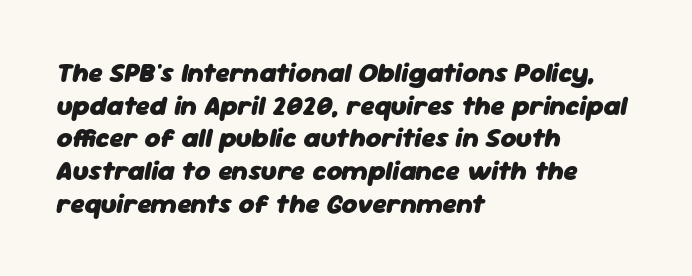
{"italic": "yes", "lean": "right", "slant_degrees": 11, "bold": "yes", "underline": "no", "align": "left", "line_spacing_ratio": 1.21, "letter_spacing": "normal", "letter_spacing_em": 0.0, "glyph_px": 27}
